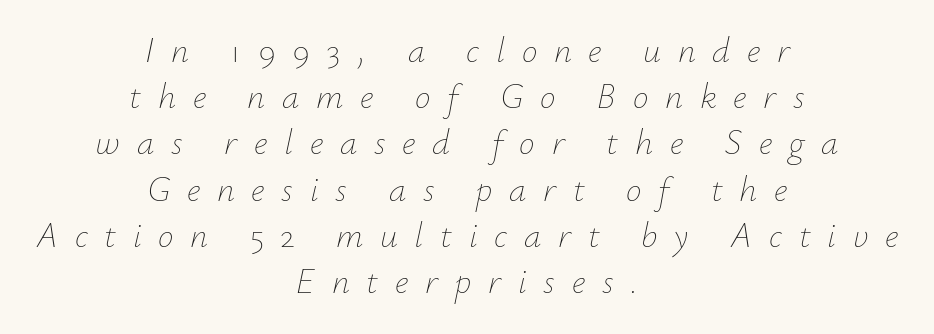
{"italic": "yes", "lean": "right", "slant_degrees": 12, "bold": "no", "weight": "thin", "width": "normal", "stroke_contrast": "low", "x_height": "small", "monospaced": "no", "underline": "no", "align": "center", "line_spacing": "normal", "line_spacing_ratio": 1.32, "letter_spacing": "wide", "letter_spacing_em": 0.48, "glyph_px": 35}
